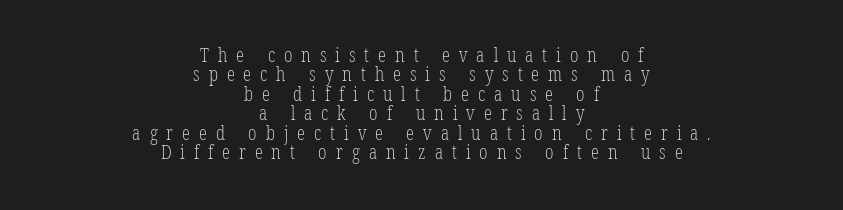
The image shows 20 px text type, upright; set centered, tight line spacing (0.97x), unusually wide letter spacing (+0.45 em), not underlined.
